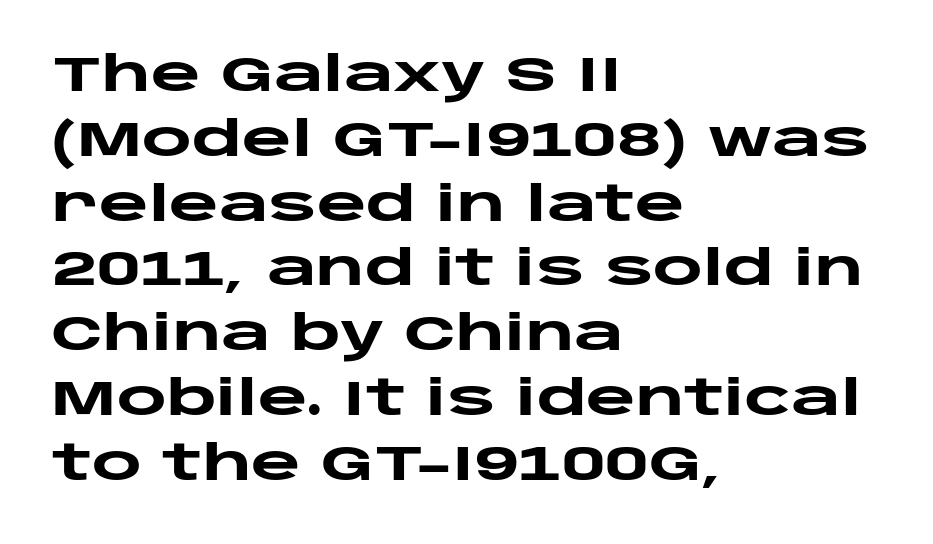
{"serif": "no", "italic": "no", "bold": "yes", "weight": "heavy", "width": "wide", "stroke_contrast": "low", "x_height": "large", "monospaced": "no", "underline": "no", "align": "left", "line_spacing": "normal", "line_spacing_ratio": 1.35, "letter_spacing": "normal", "letter_spacing_em": 0.0, "glyph_px": 48}
